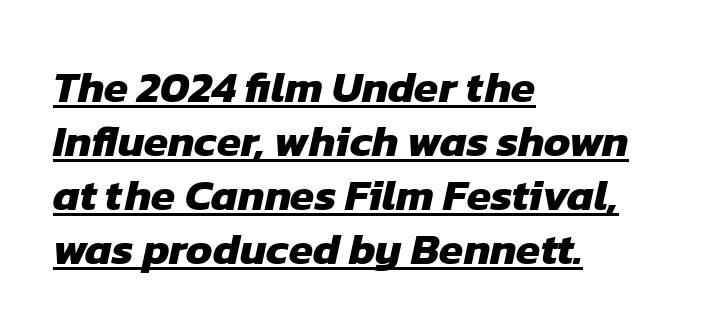
Q: Is the text bold? A: Yes.
Q: Is the typeface a serif or a sans-serif typeface? A: Sans-serif.
Q: Is the text underlined? A: Yes.
Q: How is the paragraph aligned? A: Left-aligned.
Q: Is the spacing between letters normal or unusually wide? A: Normal.
Q: Width (condensed, normal, or wide)? A: Normal.
Q: Stroke contrast? A: Low.
Q: x-height? A: Medium.
Q: Monospaced? A: No.
